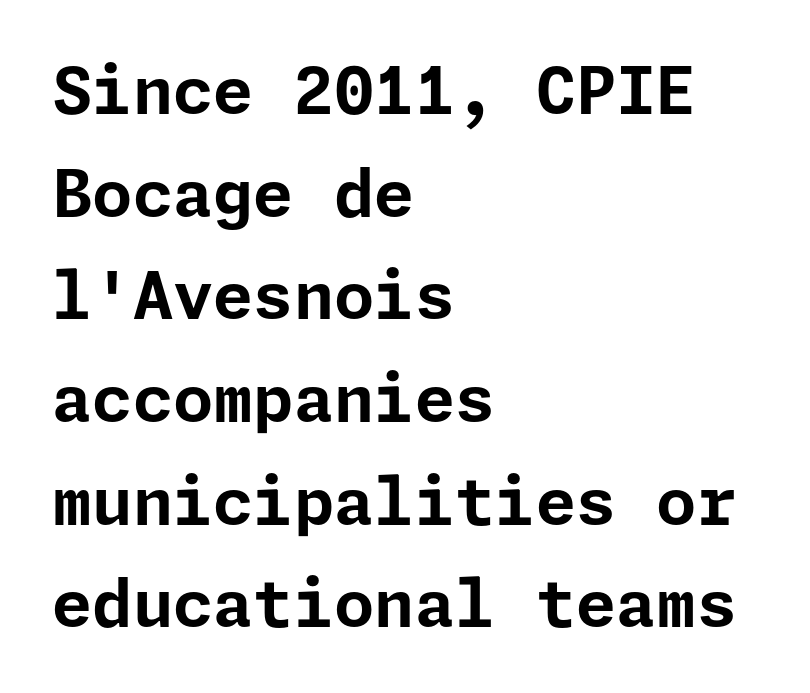
Q: Is the text bold? A: Yes.
Q: Is the text italic (slanted)? A: No, it is upright.
Q: Is the typeface a serif or a sans-serif typeface? A: Sans-serif.
Q: Is the text underlined? A: No.
Q: How is the paragraph aligned? A: Left-aligned.
Q: Is the spacing between letters normal or unusually wide? A: Normal.
Q: Is the spacing between lines tight, normal or loose? A: Normal.
Q: Width (condensed, normal, or wide)? A: Normal.
Q: Stroke contrast? A: Low.
Q: x-height? A: Medium.
